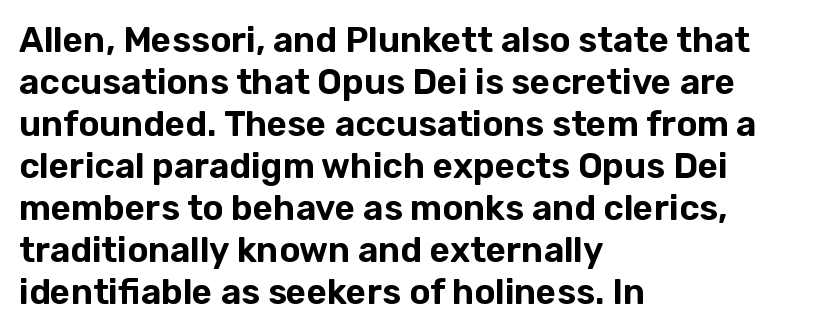
The image shows 35 px sans-serif type, upright; set left-aligned, line spacing 1.2x, normal letter spacing, not underlined; low stroke contrast and a medium x-height.
